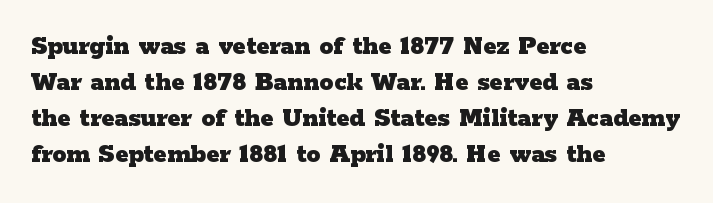
{"serif": "yes", "italic": "no", "bold": "yes", "weight": "heavy", "width": "wide", "stroke_contrast": "low", "x_height": "medium", "monospaced": "no", "underline": "no", "align": "left", "line_spacing": "normal", "line_spacing_ratio": 1.29, "letter_spacing": "normal", "letter_spacing_em": 0.0, "glyph_px": 28}
